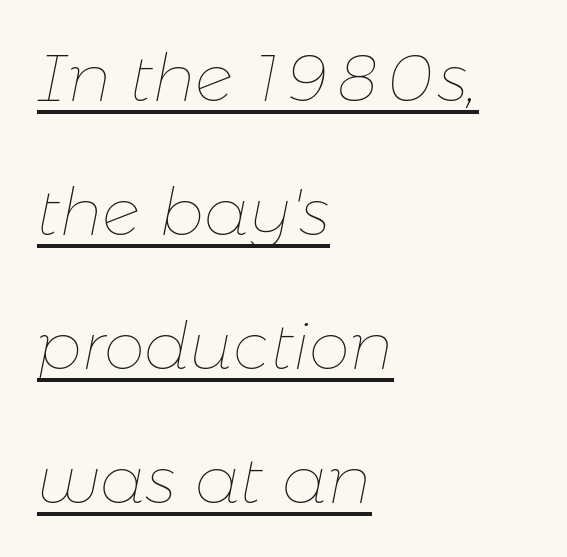
Q: Is the text bold? A: No.
Q: Is the text italic (slanted)? A: Yes, it leans right by about 11 degrees.
Q: Is the text underlined? A: Yes.
Q: How is the paragraph aligned? A: Left-aligned.
Q: Is the spacing between letters normal or unusually wide? A: Normal.
Q: Is the spacing between lines tight, normal or loose? A: Loose.
Q: Width (condensed, normal, or wide)? A: Normal.
Q: Stroke contrast? A: Low.
Q: x-height? A: Medium.
Q: Monospaced? A: No.
